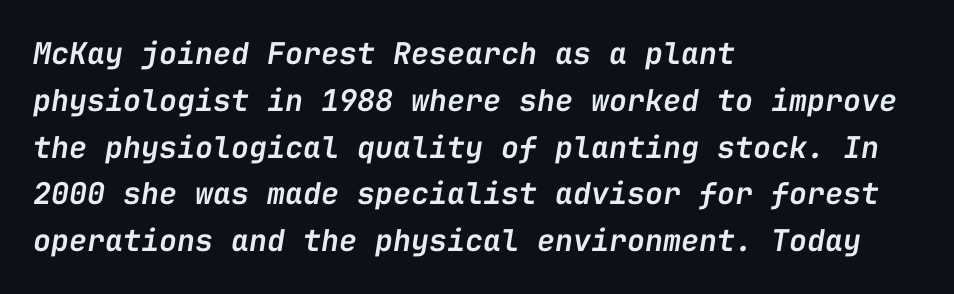
Q: Is the text bold? A: Semi-bold.
Q: Is the text italic (slanted)? A: Yes, it leans right by about 9 degrees.
Q: Is the text underlined? A: No.
Q: How is the paragraph aligned? A: Left-aligned.
Q: Is the spacing between letters normal or unusually wide? A: Normal.
Q: Is the spacing between lines tight, normal or loose? A: Normal.
Q: Width (condensed, normal, or wide)? A: Normal.
Q: Stroke contrast? A: Low.
Q: x-height? A: Medium.
Q: Monospaced? A: Yes.
